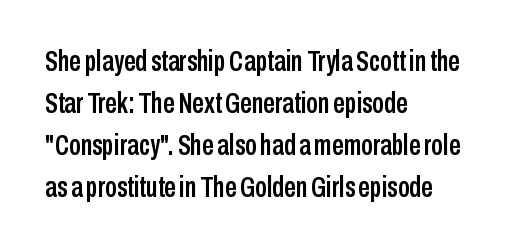
The image shows 29 px condensed sans-serif type, upright; set left-aligned, normal line spacing (1.45x), normal letter spacing, not underlined; low stroke contrast and a medium x-height.
